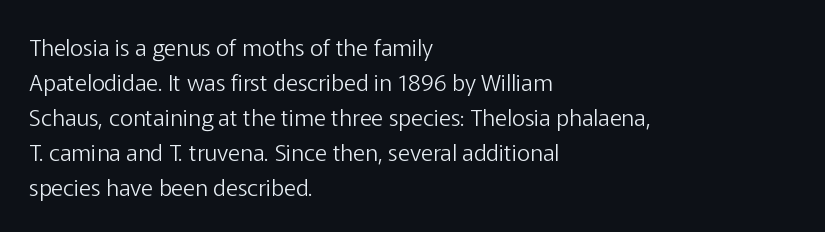
Weight: not bold — regular or lighter. The typesetter chose a ragged-right arrangement here. Each new line begins a customary step beneath the previous one. You could call the tracking neutral — neither tight nor loose. Only glyphs here, with clear space below each row. You can tell it's not italic because the verticals are truly vertical.
